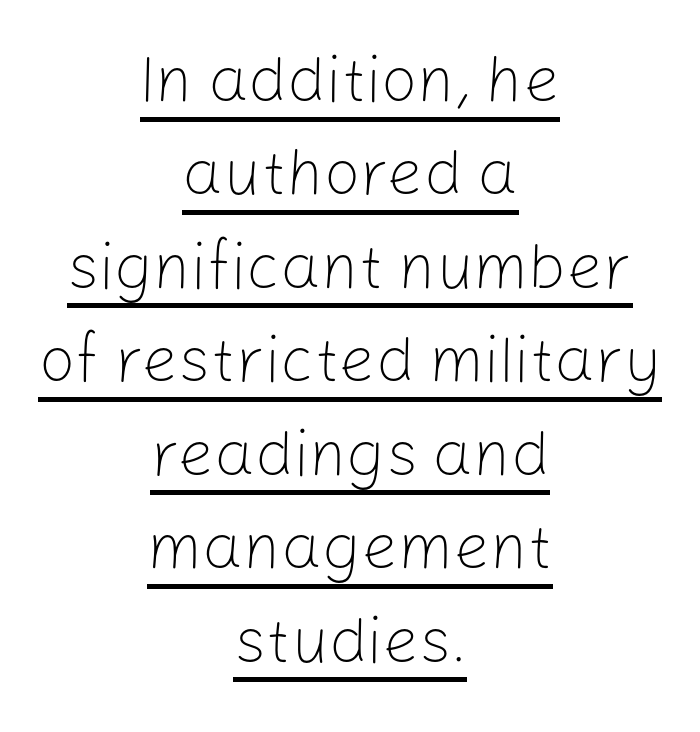
The image shows 64 px light sans-serif type, upright; set centered, normal line spacing (1.46x), normal letter spacing, underlined; low stroke contrast and a medium x-height.
